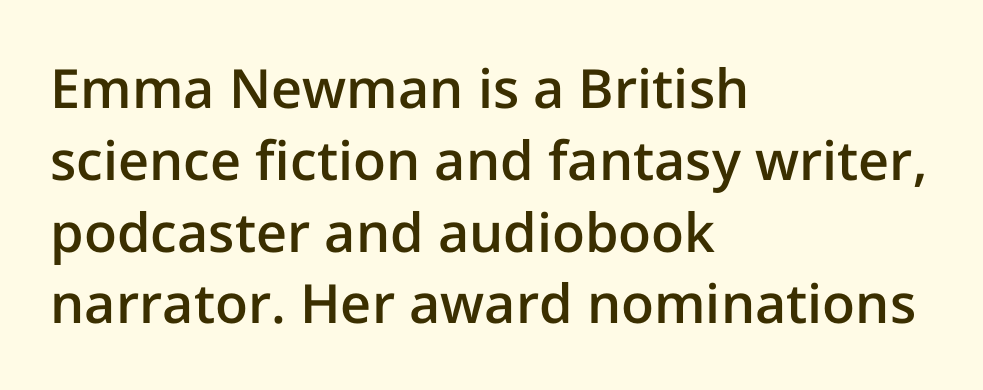
{"serif": "no", "italic": "no", "bold": "semi", "weight": "semibold", "width": "normal", "stroke_contrast": "low", "x_height": "medium", "monospaced": "no", "underline": "no", "align": "left", "line_spacing": "normal", "line_spacing_ratio": 1.33, "letter_spacing": "normal", "letter_spacing_em": 0.0, "glyph_px": 54}
